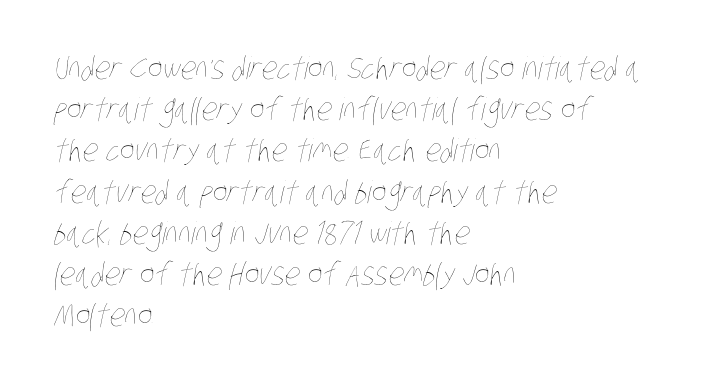
Q: Is the text bold? A: No.
Q: Is the text underlined? A: No.
Q: How is the paragraph aligned? A: Left-aligned.
Q: Is the spacing between letters normal or unusually wide? A: Normal.
Q: Is the spacing between lines tight, normal or loose? A: Normal.
Q: Width (condensed, normal, or wide)? A: Condensed.
Q: Stroke contrast? A: Low.
Q: x-height? A: Large.
Q: Monospaced? A: No.
